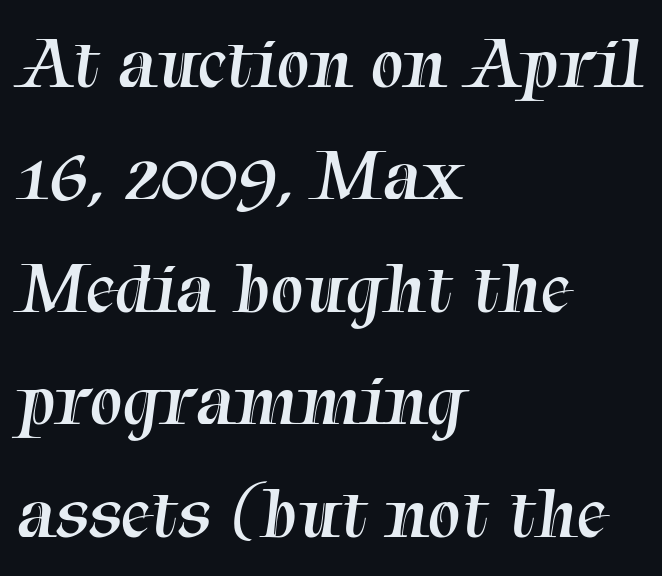
No extra ink here — the face is not bold. All the whitespace from short lines collects on the right. The baseline area is clear. Check where the strokes stop: tiny serifs finish them off.
